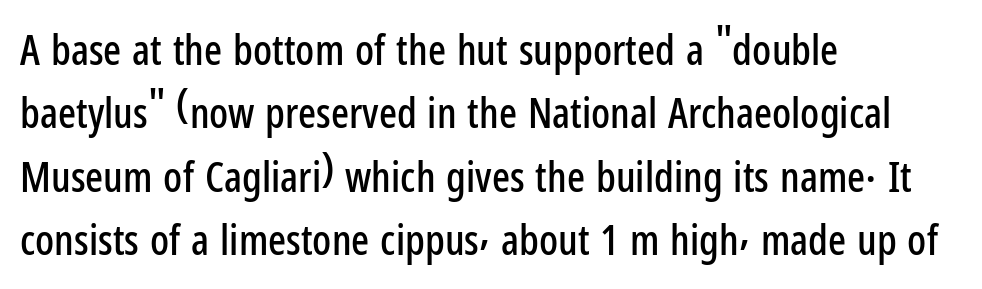
{"serif": "no", "italic": "no", "width": "condensed", "stroke_contrast": "low", "x_height": "medium", "monospaced": "no", "underline": "no", "align": "left", "line_spacing": "normal", "line_spacing_ratio": 1.51, "letter_spacing": "normal", "letter_spacing_em": 0.0, "glyph_px": 42}
